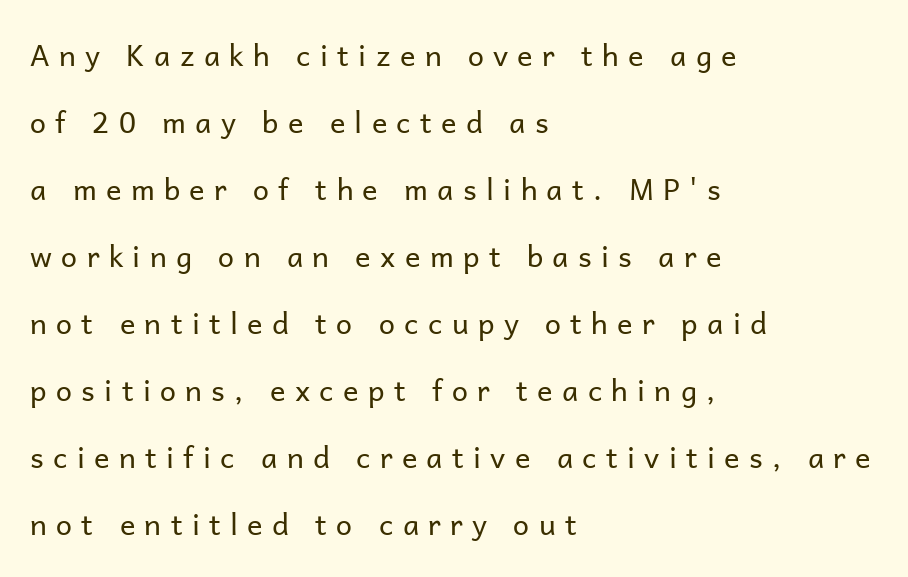
{"serif": "no", "italic": "no", "bold": "no", "weight": "regular", "width": "normal", "stroke_contrast": "low", "x_height": "medium", "monospaced": "no", "underline": "no", "align": "left", "line_spacing": "loose", "line_spacing_ratio": 2.31, "letter_spacing": "wide", "letter_spacing_em": 0.32, "glyph_px": 29}
